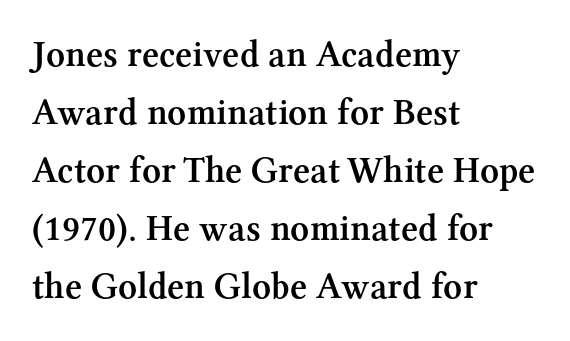
Q: Is the text bold? A: Semi-bold.
Q: Is the text italic (slanted)? A: No, it is upright.
Q: Is the typeface a serif or a sans-serif typeface? A: Serif.
Q: Is the text underlined? A: No.
Q: How is the paragraph aligned? A: Left-aligned.
Q: Is the spacing between letters normal or unusually wide? A: Normal.
Q: Is the spacing between lines tight, normal or loose? A: Normal.
Q: Width (condensed, normal, or wide)? A: Normal.
Q: Stroke contrast? A: Medium.
Q: x-height? A: Medium.
Q: Monospaced? A: No.
